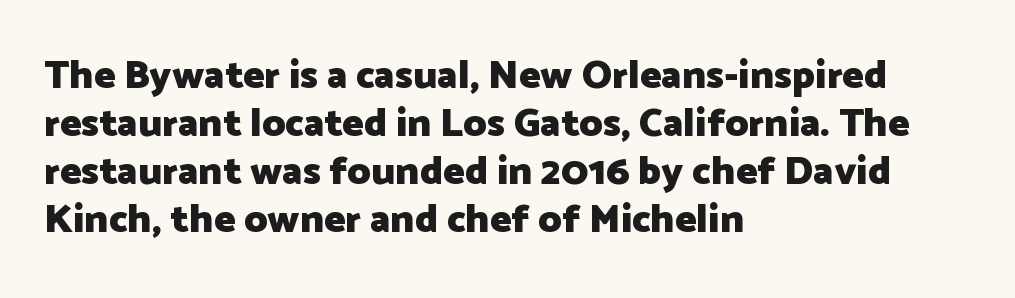
The image shows 40 px heavy sans-serif type, upright; set left-aligned, line spacing 1.2x, normal letter spacing, not underlined; low stroke contrast and a medium x-height.
